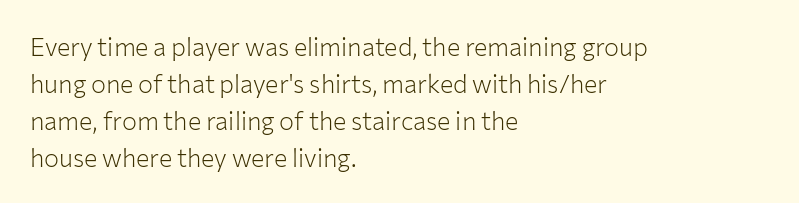
A typesetter would call this leading conventional body-copy spacing. Descender tails drop into unmarked territory. Visually the block forms a straight wall on the left and a jagged coastline on the right. Do the letters lean? They stand straight.
